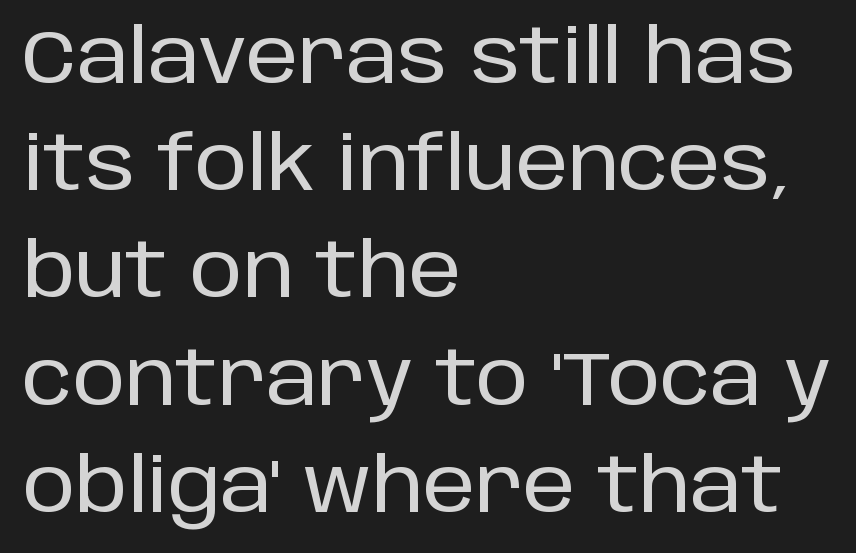
{"serif": "no", "italic": "no", "width": "normal", "stroke_contrast": "low", "x_height": "large", "monospaced": "no", "underline": "no", "align": "left", "line_spacing": "normal", "line_spacing_ratio": 1.43, "letter_spacing": "normal", "letter_spacing_em": 0.0, "glyph_px": 75}
